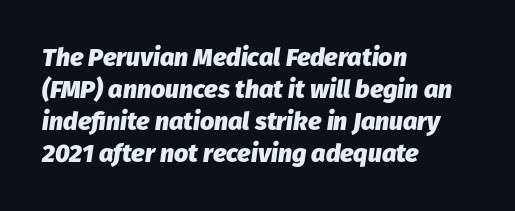
{"italic": "yes", "lean": "right", "slant_degrees": 8, "bold": "yes", "underline": "no", "align": "left", "line_spacing": "normal", "line_spacing_ratio": 1.28, "letter_spacing": "normal", "letter_spacing_em": 0.0, "glyph_px": 25}
